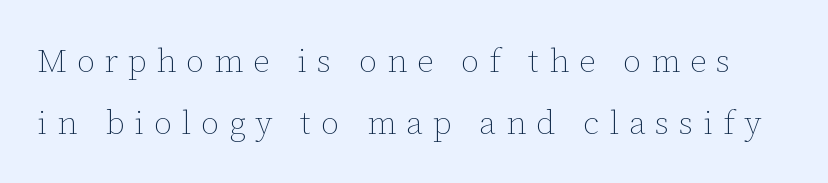
Letters rest on an invisible, unmarked baseline. Between one letter and the next there's a generous, obvious gap. The strokes carry an ordinary text weight at most. The letters advance in unequal steps, a hallmark of proportional type.
